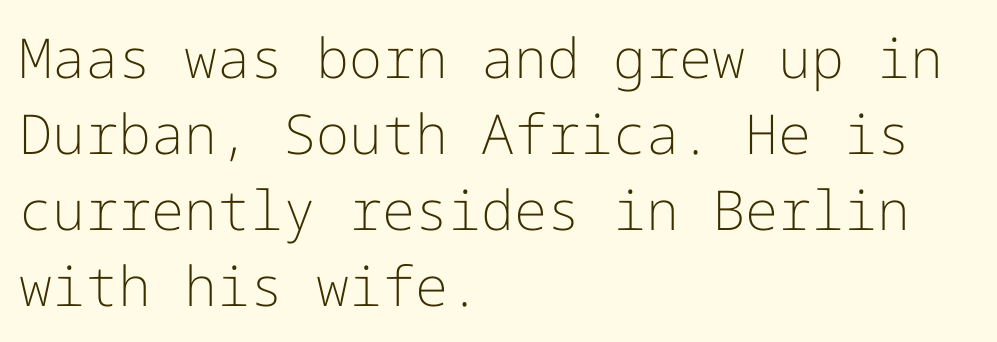
{"serif": "no", "italic": "no", "bold": "no", "weight": "light", "width": "normal", "stroke_contrast": "low", "x_height": "medium", "underline": "no", "align": "left", "line_spacing": "normal", "line_spacing_ratio": 1.38, "letter_spacing": "normal", "letter_spacing_em": 0.0, "glyph_px": 55}
